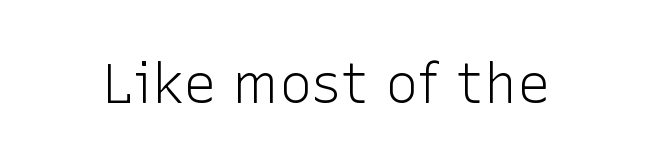
The image shows 55 px light sans-serif type, upright; set normal letter spacing, not underlined; low stroke contrast and a medium x-height.
